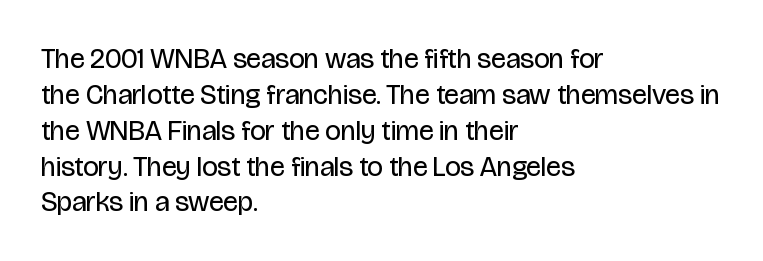
The letters stand straight up with perfectly vertical stems. Does the type have serifs? No, each stem ends abruptly. Spacing verdict: proportional, widths tailored to each character. A normal amount of white space separates one row of letters from the next. Nobody drew a line under any word here.
